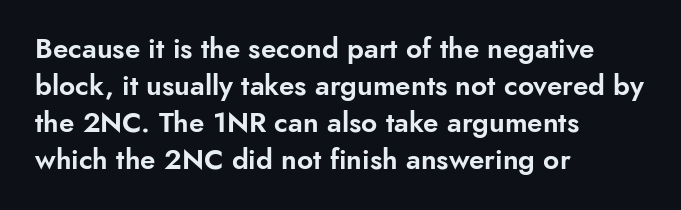
Caption: standard tracking, unaltered. The letters carry no serifs — their stems end cleanly without finishing strokes. Evenly set lines give the paragraph a standard silhouette. Check the space under the baseline: it is left empty.
